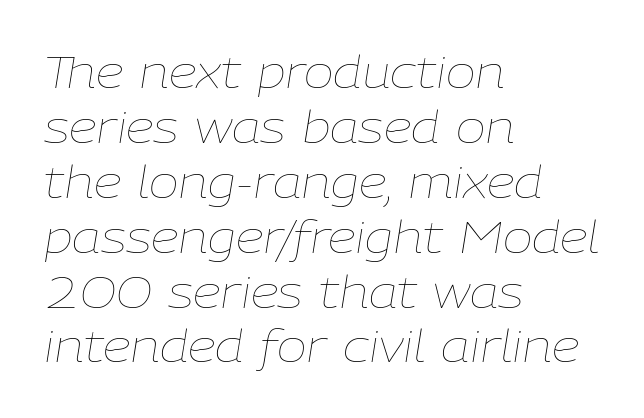
The font is comparable to plain body text, perhaps lighter. Every row of glyphs begins at an identical x-position on the left. Do the characters align in a grid? No, the font is proportional. Anything drawn beneath the words? Only blank space.
